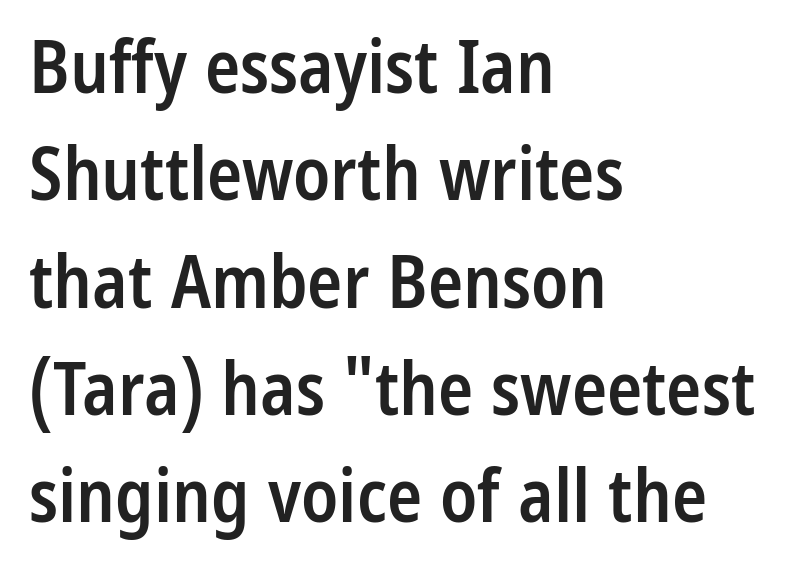
The image shows 73 px semibold, condensed sans-serif type, upright; set left-aligned, normal line spacing (1.47x), normal letter spacing, not underlined; low stroke contrast and a medium x-height.
